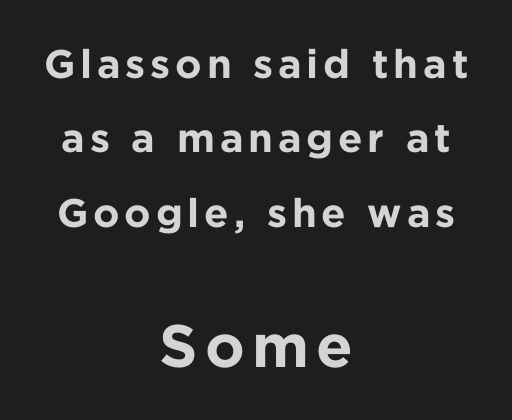
These words are printed bold, with thick strokes throughout. The passage shown is typed in a proportional face where columns would drift. A typesetter would mark this as roman, not italic. Visually the block forms a symmetrical silhouette, jagged on both flanks.
